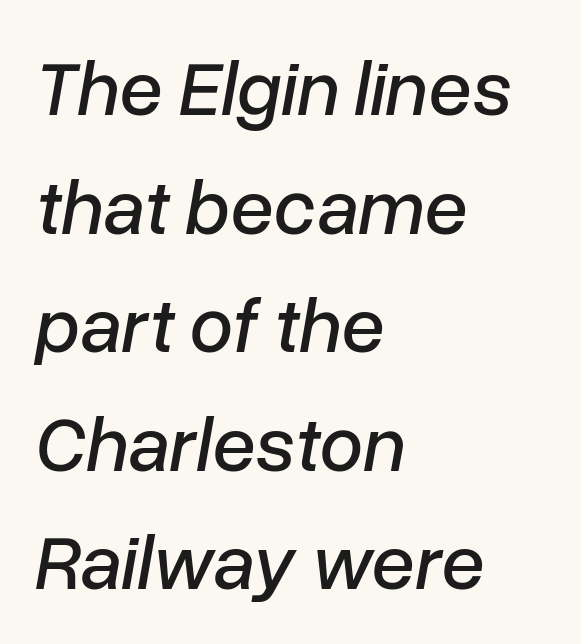
Tracking value appears to be zero — textbook default spacing. How would I describe the line gaps? Plain and ordinary. These lines are rendered in a variable-pitch font. These lines are set flush left with a ragged right edge. Only glyphs here, with clear space below each row. An italicized treatment has been applied to the whole sample.
